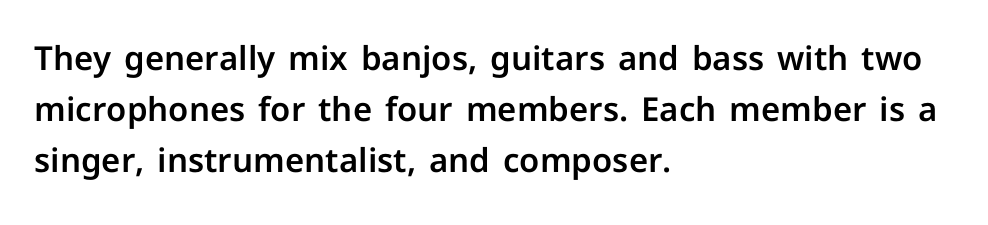
The image shows 33 px sans-serif type, upright; set left-aligned, normal line spacing (1.55x), normal letter spacing, not underlined; low stroke contrast and a medium x-height.
